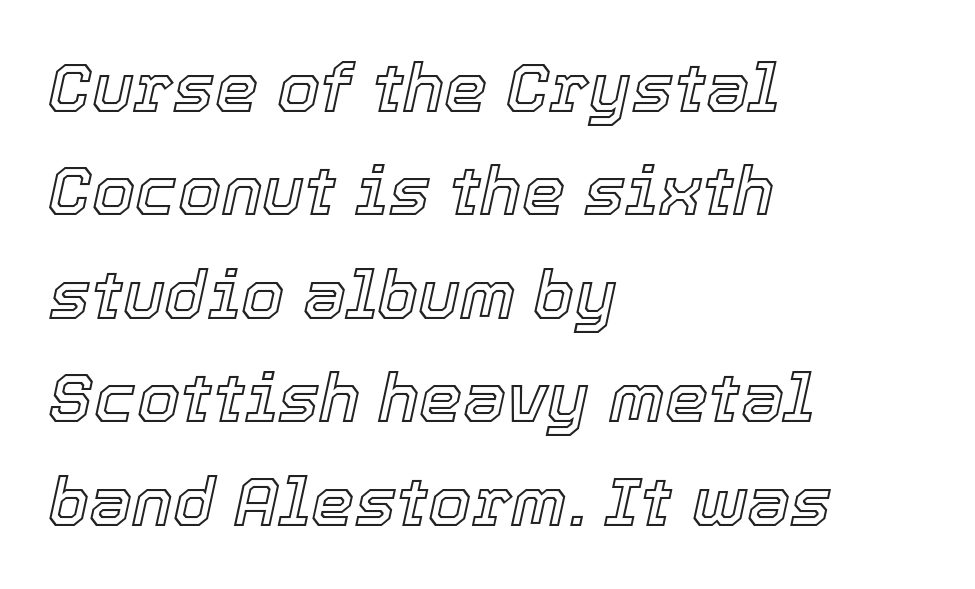
The image shows 69 px text type, italic (leaning right); set left-aligned, normal line spacing (1.5x), normal letter spacing, not underlined; a medium x-height.
